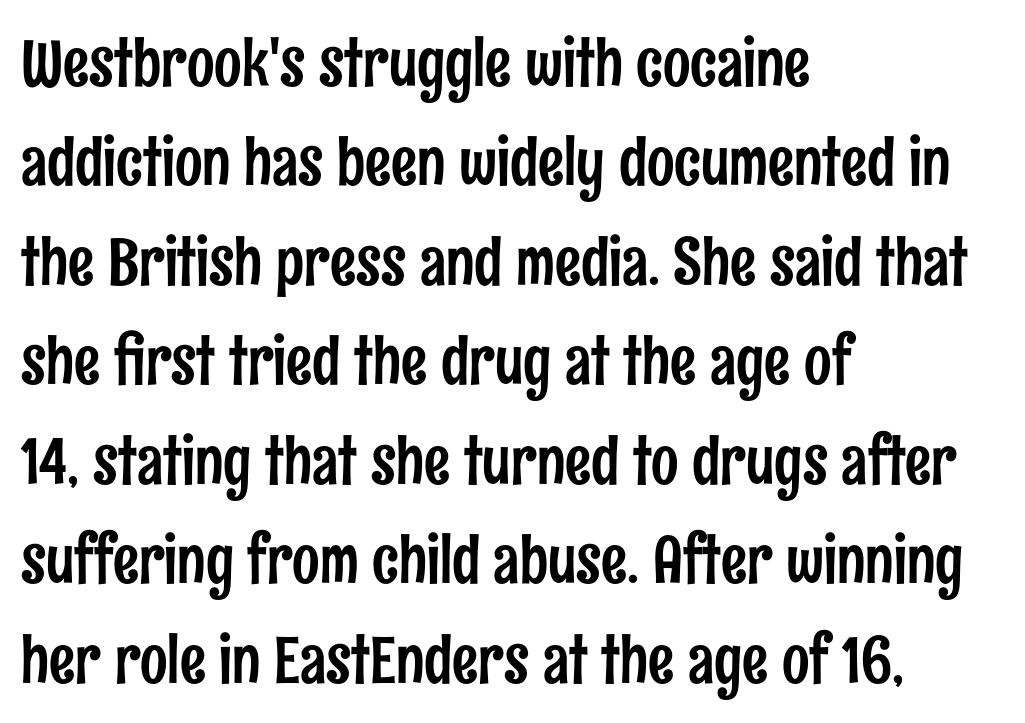
{"serif": "no", "italic": "no", "width": "condensed", "stroke_contrast": "low", "x_height": "medium", "monospaced": "no", "underline": "no", "align": "left", "line_spacing": "normal", "line_spacing_ratio": 1.53, "letter_spacing": "normal", "letter_spacing_em": 0.0, "glyph_px": 65}
